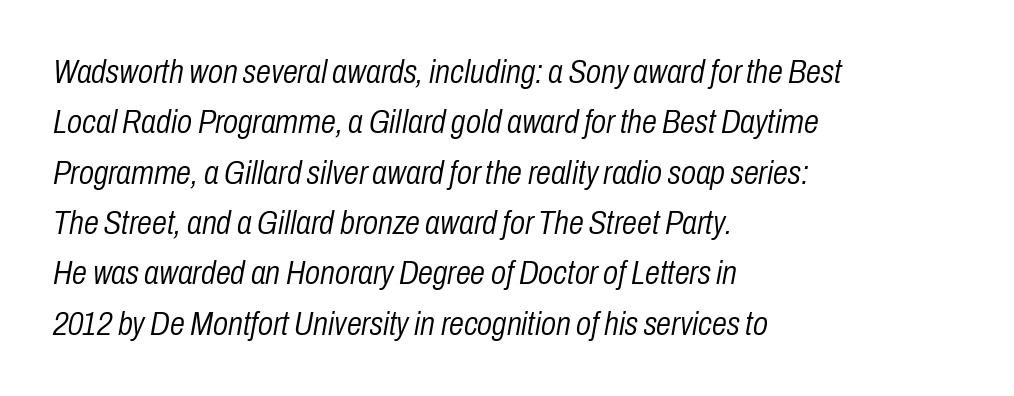
Q: Is the text bold? A: No.
Q: Is the text italic (slanted)? A: Yes, it leans right by about 10 degrees.
Q: Is the text underlined? A: No.
Q: How is the paragraph aligned? A: Left-aligned.
Q: Is the spacing between letters normal or unusually wide? A: Normal.
Q: Is the spacing between lines tight, normal or loose? A: Normal.
Q: Width (condensed, normal, or wide)? A: Condensed.
Q: Stroke contrast? A: Low.
Q: x-height? A: Medium.
Q: Monospaced? A: No.
